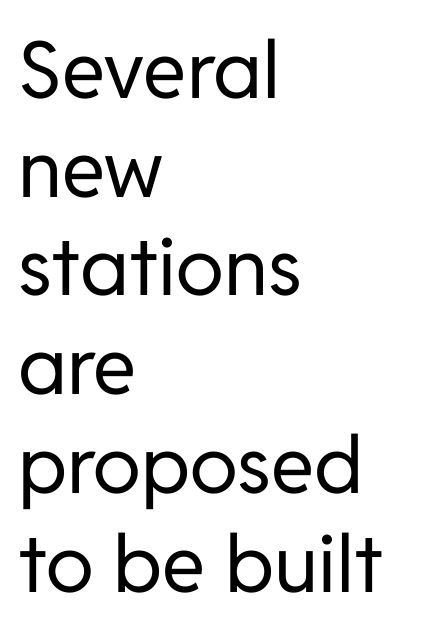
{"serif": "no", "italic": "no", "bold": "no", "weight": "regular", "width": "normal", "stroke_contrast": "low", "x_height": "medium", "monospaced": "no", "underline": "no", "align": "left", "line_spacing": "normal", "line_spacing_ratio": 1.25, "letter_spacing": "normal", "letter_spacing_em": 0.0, "glyph_px": 79}
